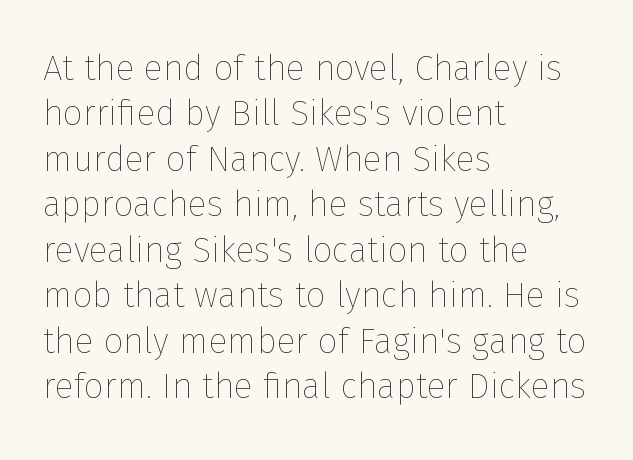
The image shows 35 px thin type, upright; set left-aligned, normal line spacing (1.3x), normal letter spacing, not underlined; low stroke contrast and a medium x-height.
